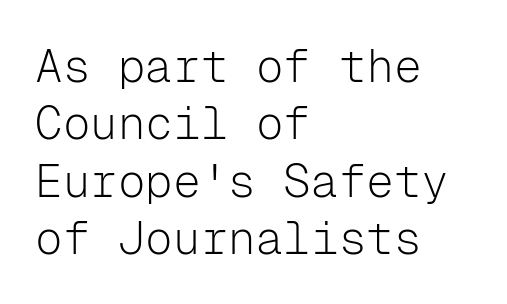
Q: Is the text bold? A: No.
Q: Is the text italic (slanted)? A: No, it is upright.
Q: Is the typeface a serif or a sans-serif typeface? A: Sans-serif.
Q: Is the text underlined? A: No.
Q: How is the paragraph aligned? A: Left-aligned.
Q: Is the spacing between letters normal or unusually wide? A: Normal.
Q: Is the spacing between lines tight, normal or loose? A: Normal.
Q: Width (condensed, normal, or wide)? A: Normal.
Q: Stroke contrast? A: Low.
Q: x-height? A: Medium.
Q: Monospaced? A: Yes.
